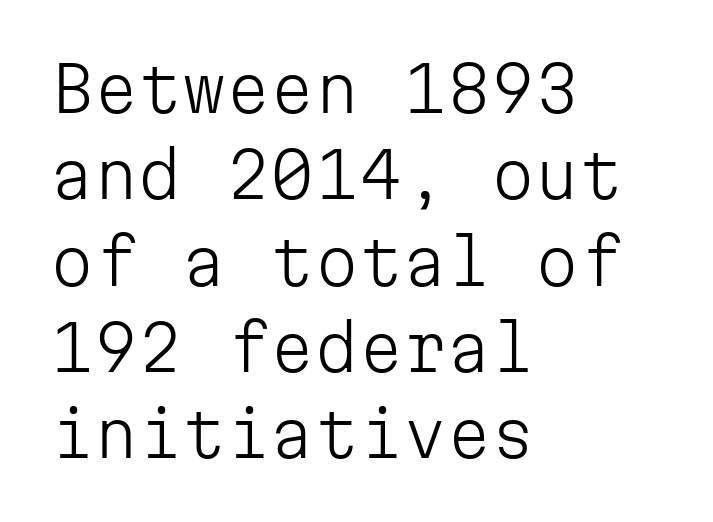
To sum up the face: it is a sans, with no serifs. These lines are set flush left with a ragged right edge. Unbolded letterforms with no extra heft. Caption: standard tracking, unaltered. Horizontal bands of white between lines are of average thickness.
